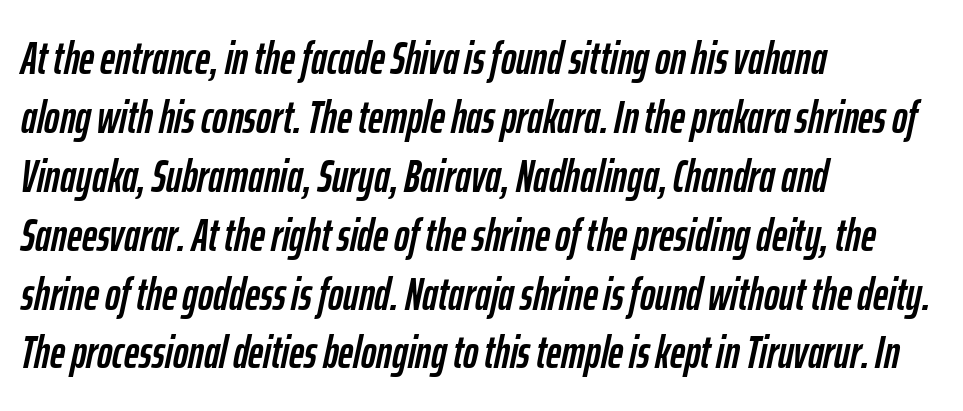
Q: Is the text italic (slanted)? A: Yes, it leans right by about 12 degrees.
Q: Is the text underlined? A: No.
Q: How is the paragraph aligned? A: Left-aligned.
Q: Is the spacing between letters normal or unusually wide? A: Normal.
Q: Is the spacing between lines tight, normal or loose? A: Normal.
Q: Width (condensed, normal, or wide)? A: Condensed.
Q: Stroke contrast? A: Low.
Q: x-height? A: Medium.
Q: Monospaced? A: No.
